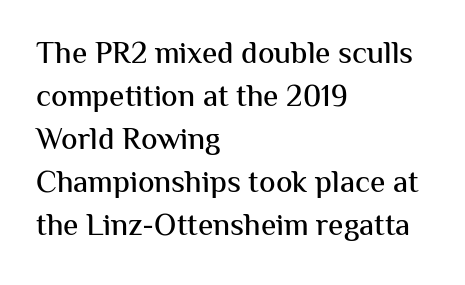
{"serif": "no", "italic": "no", "width": "normal", "stroke_contrast": "medium", "x_height": "medium", "monospaced": "no", "underline": "no", "align": "left", "line_spacing": "normal", "line_spacing_ratio": 1.39, "letter_spacing": "normal", "letter_spacing_em": 0.0, "glyph_px": 31}
